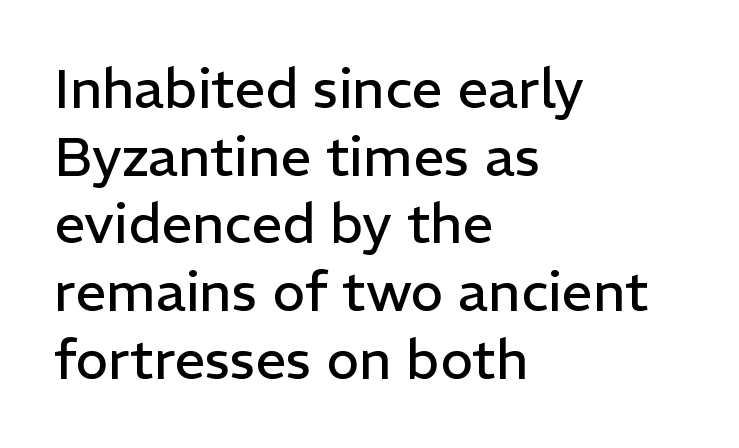
{"serif": "no", "italic": "no", "bold": "no", "weight": "regular", "width": "normal", "stroke_contrast": "low", "x_height": "medium", "monospaced": "no", "underline": "no", "align": "left", "line_spacing_ratio": 1.23, "letter_spacing": "normal", "letter_spacing_em": 0.0, "glyph_px": 55}
